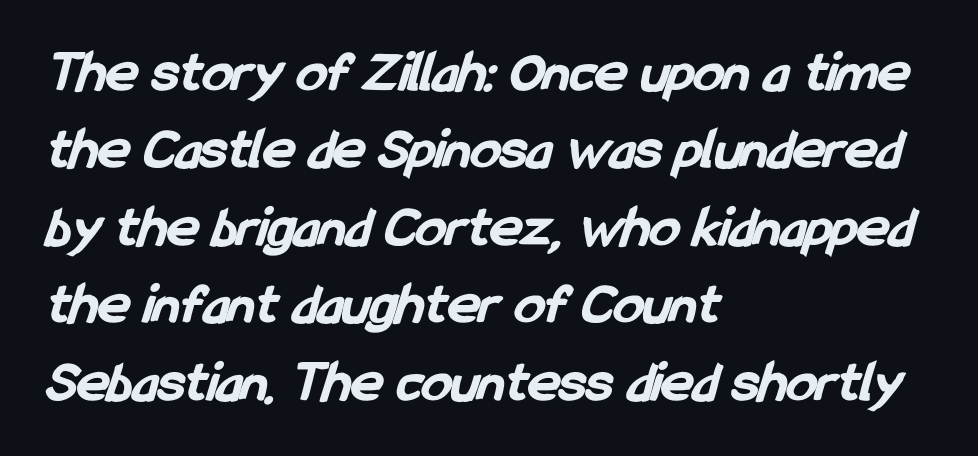
The image shows 60 px bold, condensed sans-serif type; set left-aligned, normal line spacing (1.29x), normal letter spacing, not underlined; low stroke contrast and a medium x-height.
